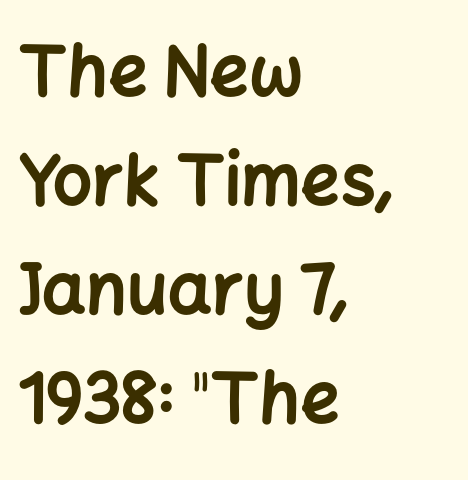
Q: Is the text bold? A: Yes.
Q: Is the text italic (slanted)? A: No, it is upright.
Q: Is the typeface a serif or a sans-serif typeface? A: Sans-serif.
Q: Is the text underlined? A: No.
Q: How is the paragraph aligned? A: Left-aligned.
Q: Is the spacing between letters normal or unusually wide? A: Normal.
Q: Is the spacing between lines tight, normal or loose? A: Normal.
Q: Width (condensed, normal, or wide)? A: Normal.
Q: Stroke contrast? A: Low.
Q: x-height? A: Medium.
Q: Monospaced? A: No.
